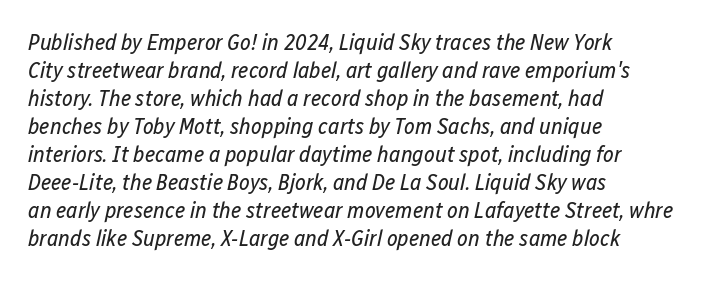
The image shows 23 px text type, italic (leaning right); set left-aligned, line spacing 1.22x, normal letter spacing, not underlined.
